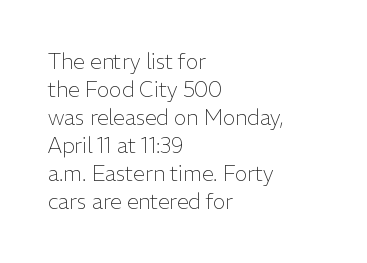
{"italic": "no", "bold": "no", "underline": "no", "align": "left", "line_spacing": "normal", "line_spacing_ratio": 1.33, "letter_spacing": "normal", "letter_spacing_em": 0.0, "glyph_px": 21}
